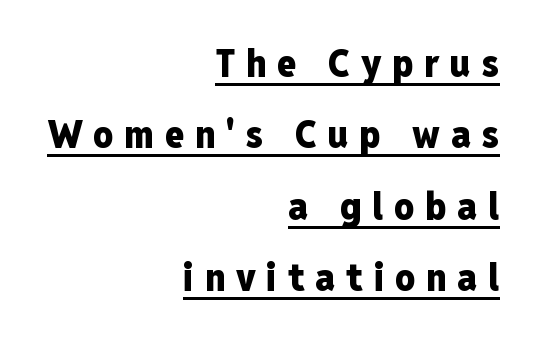
The image shows 39 px heavy, condensed sans-serif type, upright; set right-aligned, line spacing 1.83x, unusually wide letter spacing (+0.28 em), underlined; low stroke contrast and a medium x-height.
